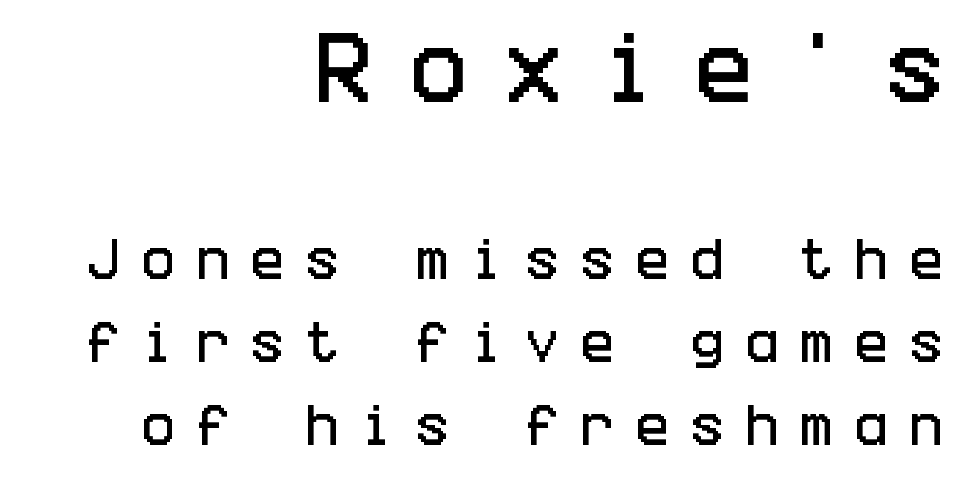
Q: Is the text italic (slanted)? A: No, it is upright.
Q: Is the typeface a serif or a sans-serif typeface? A: Sans-serif.
Q: Is the text underlined? A: No.
Q: How is the paragraph aligned? A: Right-aligned.
Q: Is the spacing between letters normal or unusually wide? A: Unusually wide.
Q: Which block of text is set in a larger size, the first (top) or the second (bottom)? A: The first (top) one.
Q: Width (condensed, normal, or wide)? A: Condensed.
Q: Stroke contrast? A: Low.
Q: x-height? A: Large.
